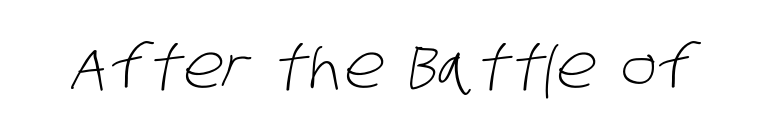
Q: Is the text bold? A: No.
Q: Is the typeface a serif or a sans-serif typeface? A: Sans-serif.
Q: Is the text underlined? A: No.
Q: Is the spacing between letters normal or unusually wide? A: Normal.
Q: Width (condensed, normal, or wide)? A: Condensed.
Q: Stroke contrast? A: Low.
Q: x-height? A: Large.
Q: Monospaced? A: No.
